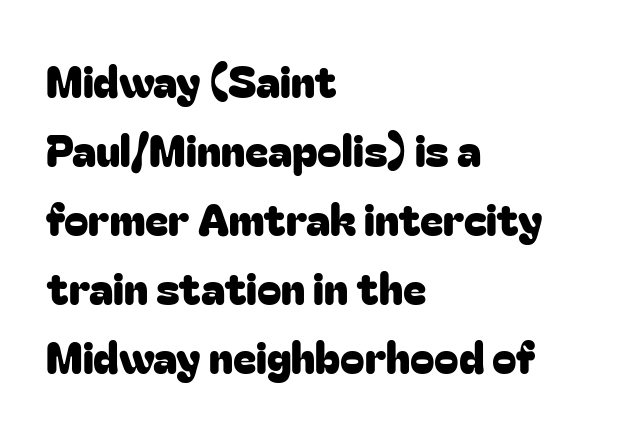
{"serif": "no", "italic": "no", "width": "normal", "stroke_contrast": "low", "x_height": "medium", "monospaced": "no", "underline": "no", "align": "left", "line_spacing": "normal", "line_spacing_ratio": 1.57, "letter_spacing": "normal", "letter_spacing_em": 0.0, "glyph_px": 44}
